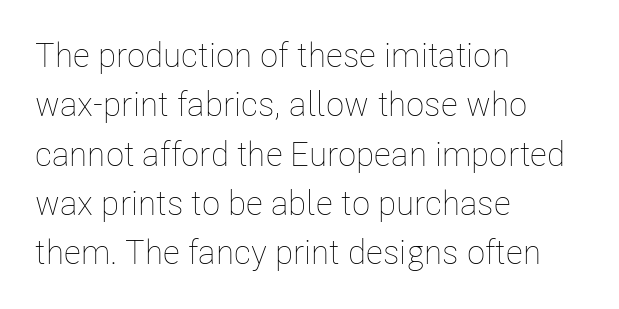
The image shows 34 px thin, condensed type, upright; set left-aligned, normal line spacing (1.45x), normal letter spacing, not underlined; low stroke contrast and a medium x-height.
